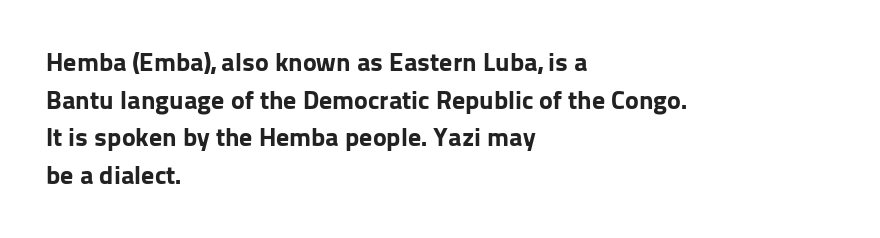
The image shows 26 px bold type, upright; set left-aligned, normal line spacing (1.45x), normal letter spacing, not underlined.
